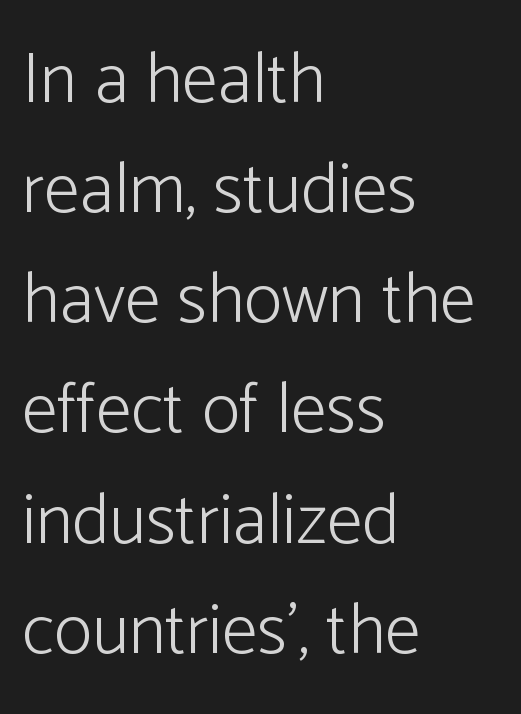
{"serif": "no", "italic": "no", "bold": "no", "weight": "light", "width": "normal", "stroke_contrast": "low", "x_height": "medium", "monospaced": "no", "underline": "no", "align": "left", "line_spacing": "normal", "line_spacing_ratio": 1.53, "letter_spacing": "normal", "letter_spacing_em": 0.0, "glyph_px": 72}
